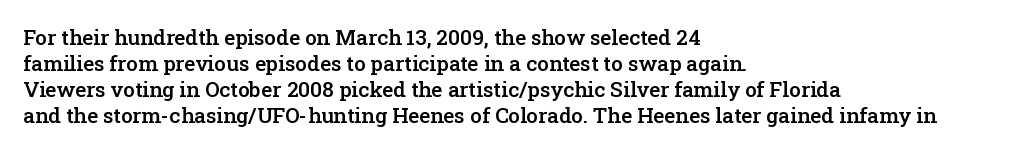
Q: Is the text bold? A: Semi-bold.
Q: Is the text italic (slanted)? A: No, it is upright.
Q: Is the text underlined? A: No.
Q: How is the paragraph aligned? A: Left-aligned.
Q: Is the spacing between letters normal or unusually wide? A: Normal.
